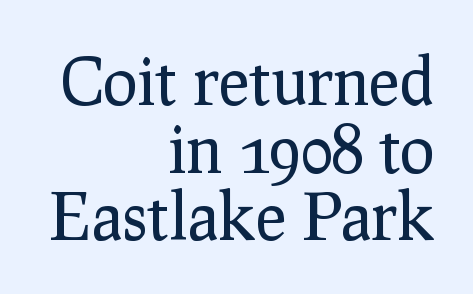
The image shows 65 px regular-weight serif type, upright; set right-aligned, tight line spacing (1.04x), normal letter spacing, not underlined; low stroke contrast and a medium x-height.
